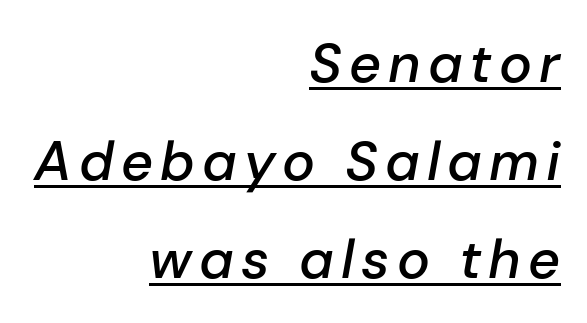
The image shows 55 px semibold type, italic (leaning right); set right-aligned, line spacing 1.78x, underlined; low stroke contrast and a medium x-height.
